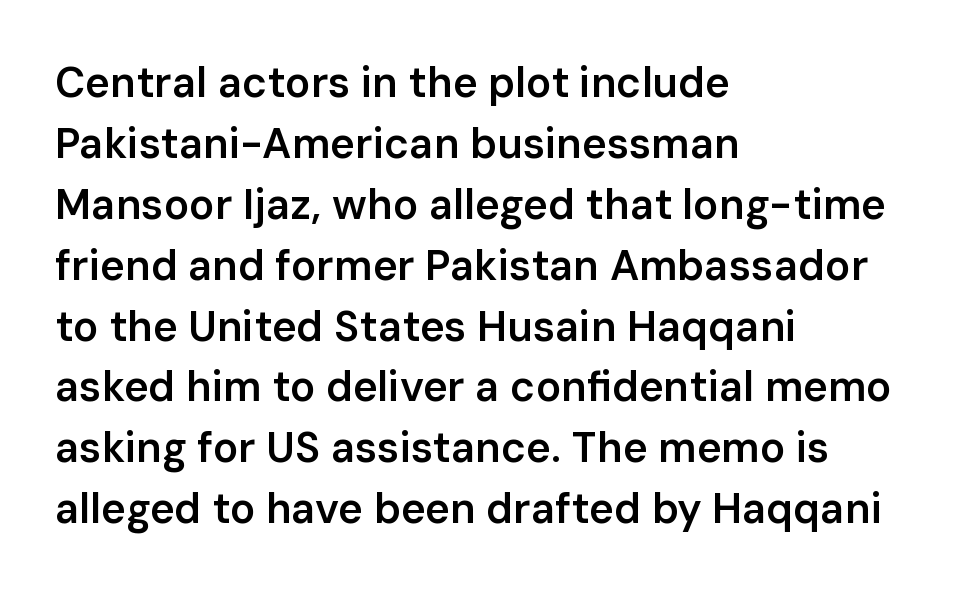
The image shows 42 px semibold sans-serif type, upright; set left-aligned, normal line spacing (1.45x), normal letter spacing, not underlined; low stroke contrast and a medium x-height.
